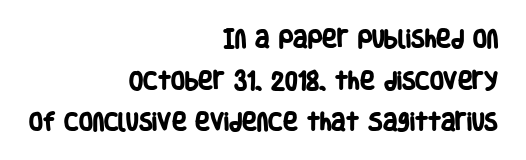
Q: Is the text bold? A: Yes.
Q: Is the text underlined? A: No.
Q: How is the paragraph aligned? A: Right-aligned.
Q: Is the spacing between letters normal or unusually wide? A: Normal.
Q: Is the spacing between lines tight, normal or loose? A: Loose.
